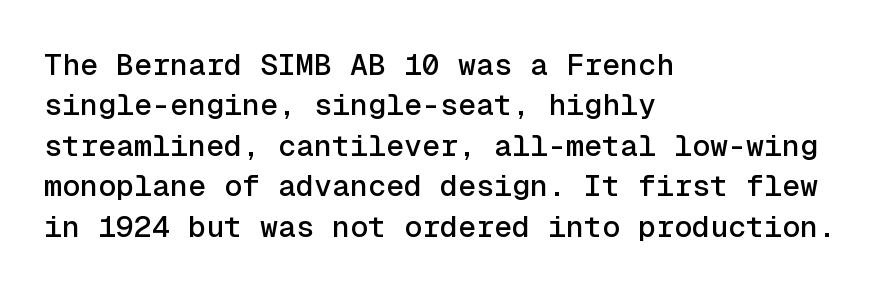
All the whitespace from short lines collects on the right. In terms of posture, this sample is upright. Nobody drew a line under any word here. The letters sit at their default tracking, neither squeezed nor spread. Is this a sans? Yes — the strokes have no serifs. These lines sit exactly where default settings would place them.
